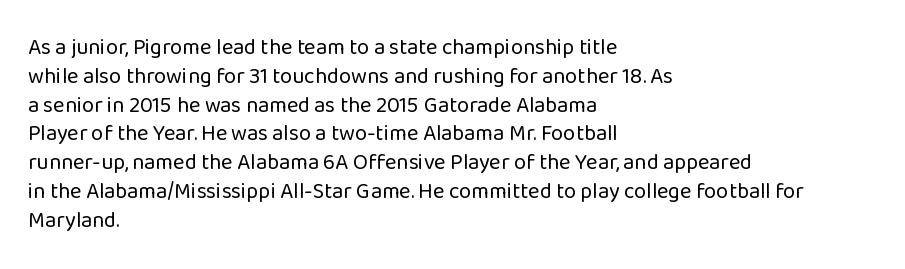
The image shows 22 px text type, upright; set left-aligned, normal line spacing (1.31x), normal letter spacing, not underlined.
